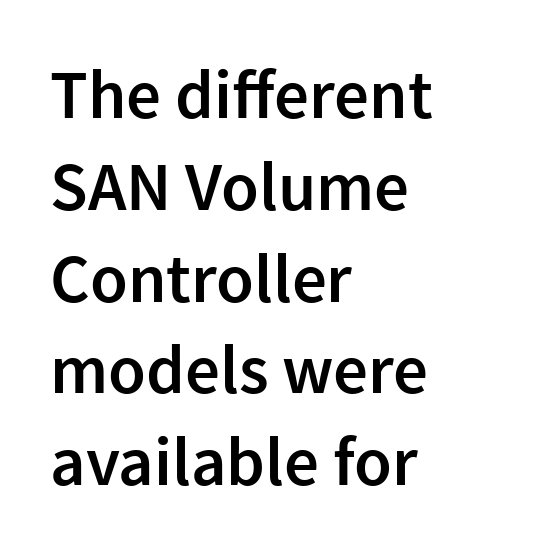
Caption: standard tracking, unaltered. This sample keeps an unexceptional amount of space between lines. Firm but not heavy-handed strokes: this text is semibold. Rule under the text: the space is simply empty.
